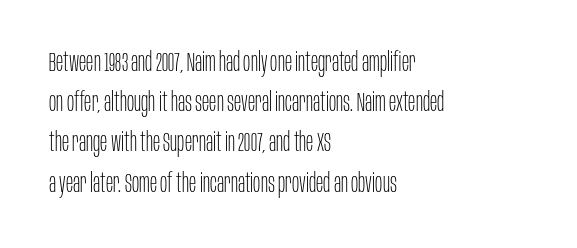
Q: Is the text bold? A: No.
Q: Is the text italic (slanted)? A: No, it is upright.
Q: Is the text underlined? A: No.
Q: How is the paragraph aligned? A: Left-aligned.
Q: Is the spacing between letters normal or unusually wide? A: Normal.
Q: Is the spacing between lines tight, normal or loose? A: Normal.
